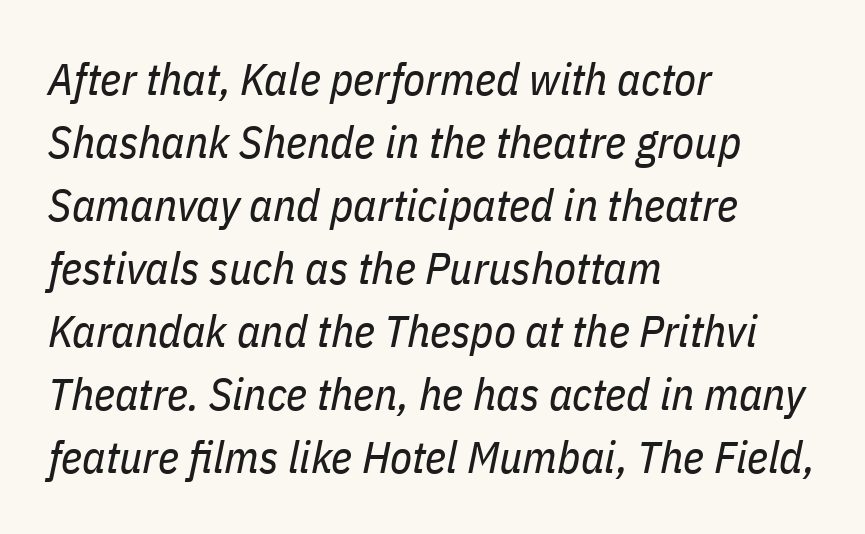
{"italic": "yes", "lean": "right", "slant_degrees": 11, "bold": "no", "weight": "regular", "width": "condensed", "stroke_contrast": "low", "x_height": "medium", "monospaced": "no", "underline": "no", "align": "left", "line_spacing": "normal", "line_spacing_ratio": 1.4, "letter_spacing": "normal", "letter_spacing_em": 0.0, "glyph_px": 45}
